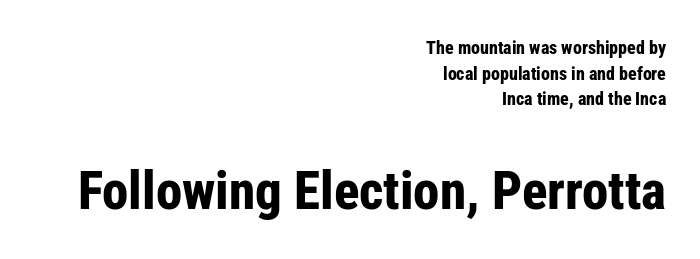
{"serif": "no", "italic": "no", "bold": "yes", "weight": "bold", "width": "condensed", "stroke_contrast": "low", "x_height": "medium", "monospaced": "no", "underline": "no", "align": "right", "line_spacing": "normal", "line_spacing_ratio": 1.42, "letter_spacing": "normal", "letter_spacing_em": 0.0, "larger_block": "second", "size_ratio": 2.94, "glyph_px": 53}
